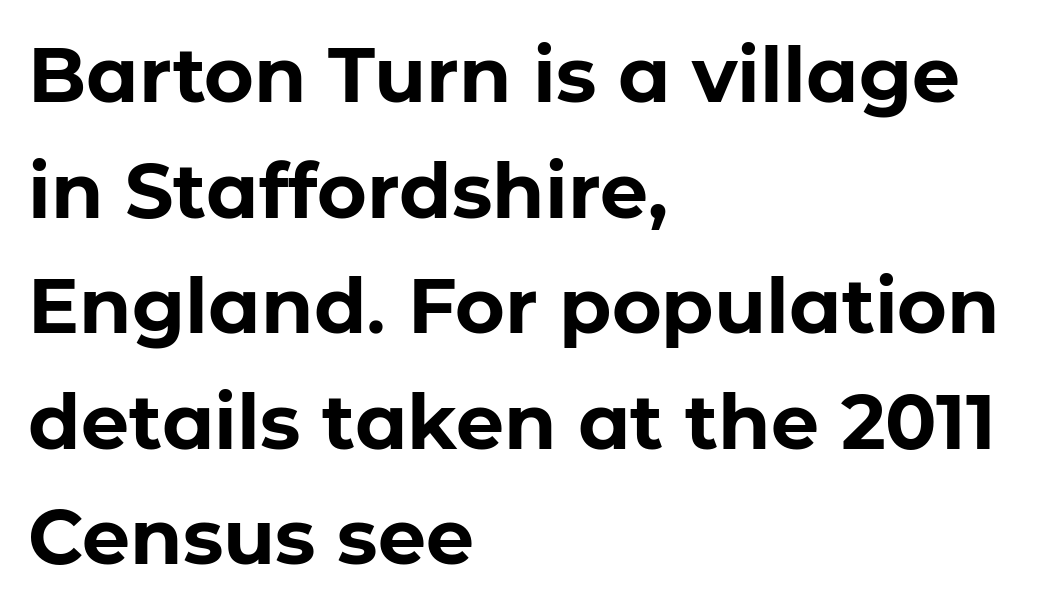
{"serif": "no", "italic": "no", "bold": "yes", "weight": "bold", "width": "normal", "stroke_contrast": "low", "x_height": "medium", "monospaced": "no", "underline": "no", "align": "left", "line_spacing": "normal", "line_spacing_ratio": 1.52, "letter_spacing": "normal", "letter_spacing_em": 0.0, "glyph_px": 76}
